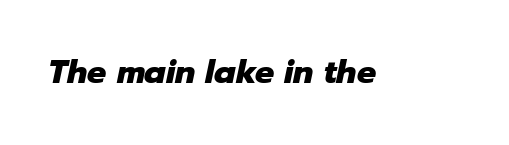
Q: Is the text bold? A: Yes.
Q: Is the text italic (slanted)? A: Yes, it leans right by about 12 degrees.
Q: Is the text underlined? A: No.
Q: Is the spacing between letters normal or unusually wide? A: Normal.
Q: Width (condensed, normal, or wide)? A: Normal.
Q: Stroke contrast? A: Low.
Q: x-height? A: Medium.
Q: Monospaced? A: No.
